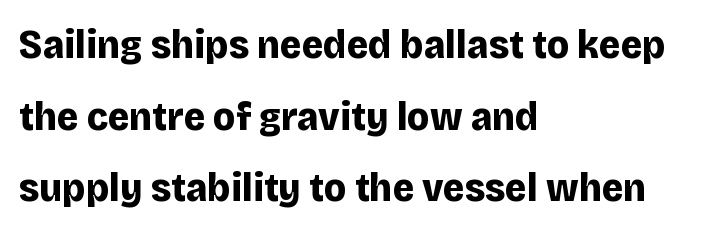
Q: Is the text bold? A: Yes.
Q: Is the text italic (slanted)? A: No, it is upright.
Q: Is the typeface a serif or a sans-serif typeface? A: Sans-serif.
Q: Is the text underlined? A: No.
Q: How is the paragraph aligned? A: Left-aligned.
Q: Is the spacing between letters normal or unusually wide? A: Normal.
Q: Width (condensed, normal, or wide)? A: Normal.
Q: Stroke contrast? A: Low.
Q: x-height? A: Large.
Q: Monospaced? A: No.
